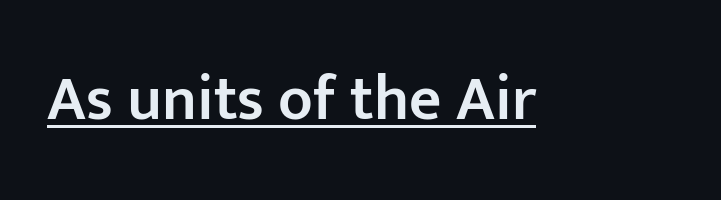
The image shows 63 px semibold sans-serif type, upright; set normal letter spacing, underlined; low stroke contrast and a medium x-height.
